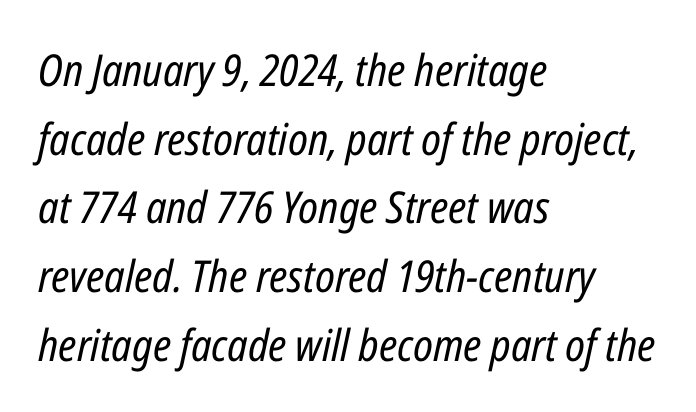
The image shows 44 px regular-weight, condensed type, italic (leaning right); set left-aligned, normal line spacing (1.56x), normal letter spacing, not underlined; low stroke contrast and a medium x-height.
